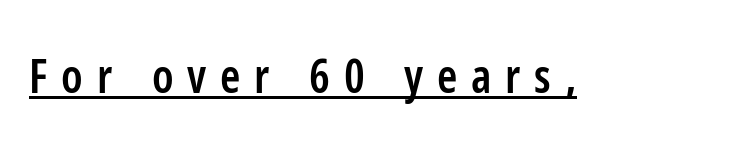
Q: Is the text bold? A: Semi-bold.
Q: Is the text italic (slanted)? A: No, it is upright.
Q: Is the typeface a serif or a sans-serif typeface? A: Sans-serif.
Q: Is the text underlined? A: Yes.
Q: Is the spacing between letters normal or unusually wide? A: Unusually wide.
Q: Width (condensed, normal, or wide)? A: Condensed.
Q: Stroke contrast? A: Low.
Q: x-height? A: Medium.
Q: Monospaced? A: No.
